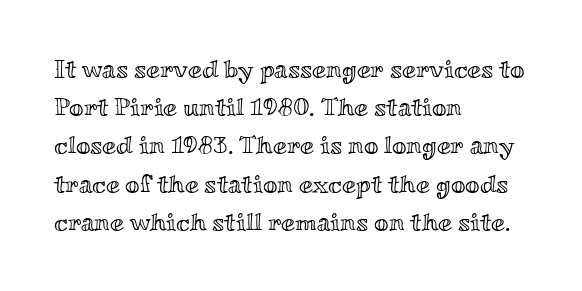
Q: Is the text italic (slanted)? A: No, it is upright.
Q: Is the text underlined? A: No.
Q: How is the paragraph aligned? A: Left-aligned.
Q: Is the spacing between letters normal or unusually wide? A: Normal.
Q: Is the spacing between lines tight, normal or loose? A: Normal.
